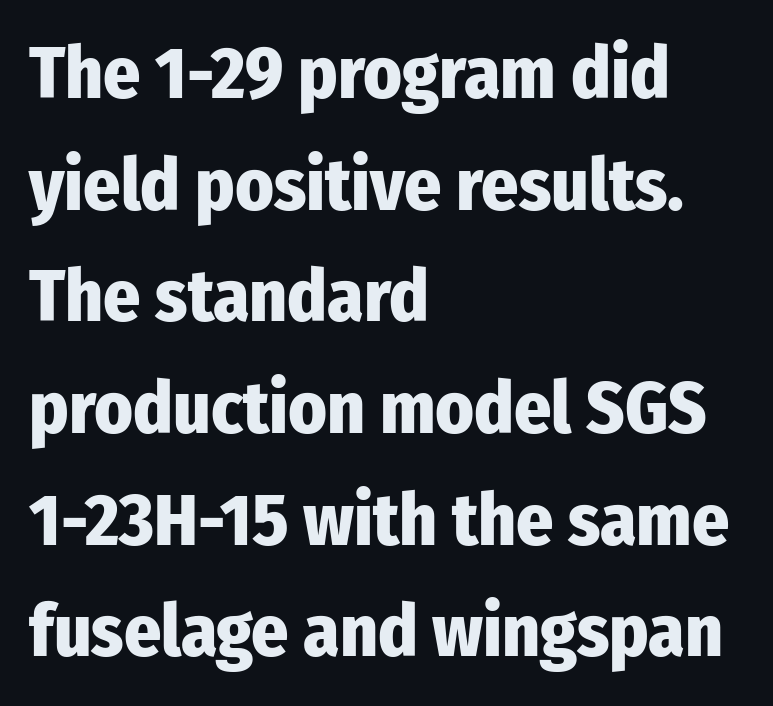
Q: Is the text bold? A: Yes.
Q: Is the text italic (slanted)? A: No, it is upright.
Q: Is the typeface a serif or a sans-serif typeface? A: Sans-serif.
Q: Is the text underlined? A: No.
Q: How is the paragraph aligned? A: Left-aligned.
Q: Is the spacing between letters normal or unusually wide? A: Normal.
Q: Is the spacing between lines tight, normal or loose? A: Normal.
Q: Width (condensed, normal, or wide)? A: Condensed.
Q: Stroke contrast? A: Low.
Q: x-height? A: Medium.
Q: Monospaced? A: No.
